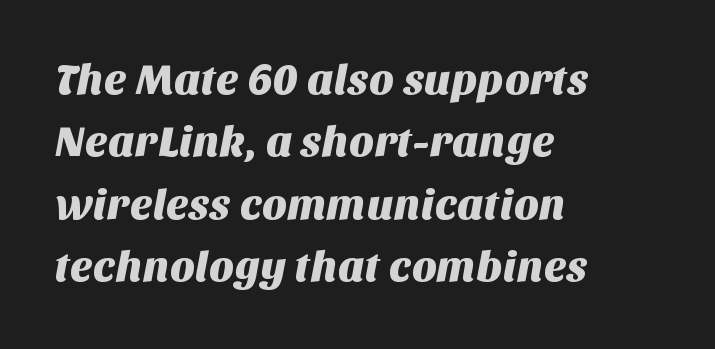
Q: Is the typeface a serif or a sans-serif typeface? A: Sans-serif.
Q: Is the text underlined? A: No.
Q: How is the paragraph aligned? A: Left-aligned.
Q: Is the spacing between letters normal or unusually wide? A: Normal.
Q: Is the spacing between lines tight, normal or loose? A: Normal.
Q: Width (condensed, normal, or wide)? A: Normal.
Q: Stroke contrast? A: Medium.
Q: x-height? A: Large.
Q: Monospaced? A: No.
